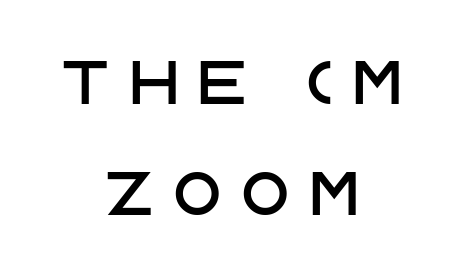
This rendering employs a face without finishing strokes, i.e., a sans-serif. Underlining? Definitely not there. The lines in this sample share a center point and differ in where they start and stop. Here the designer chose a conventional face with non-uniform glyph widths. The specimen reads as upright at a glance.
